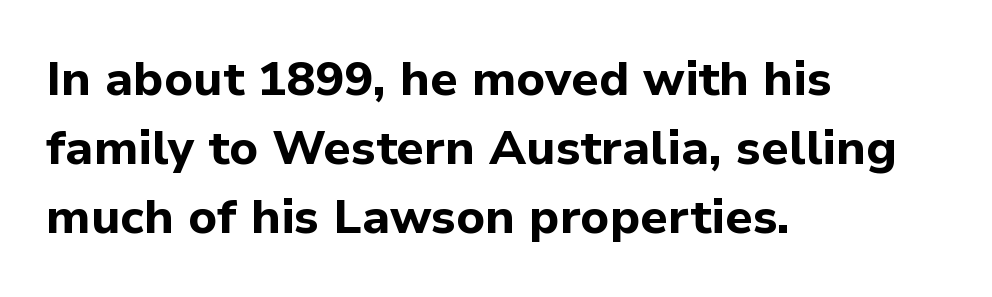
The image shows 48 px bold sans-serif type, upright; set left-aligned, normal line spacing (1.44x), normal letter spacing, not underlined; low stroke contrast and a medium x-height.
